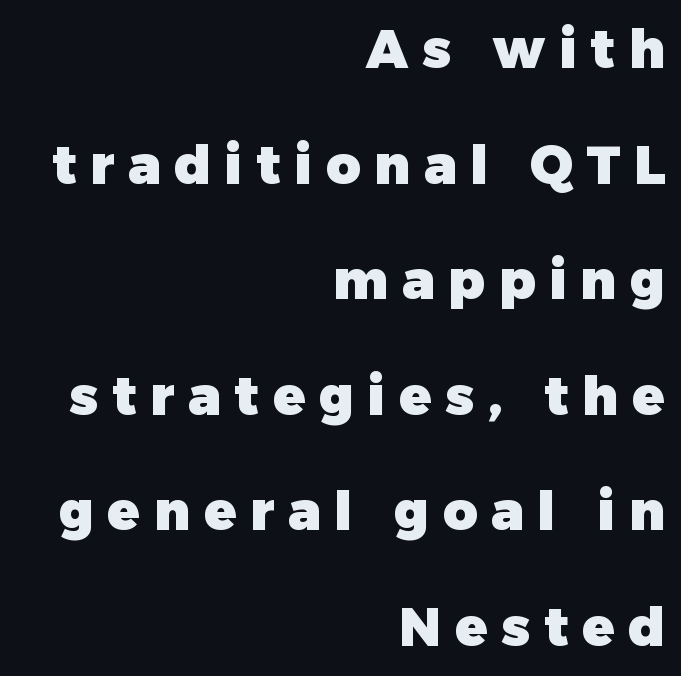
{"serif": "no", "italic": "no", "bold": "yes", "weight": "heavy", "width": "normal", "stroke_contrast": "low", "x_height": "medium", "monospaced": "no", "underline": "no", "align": "right", "line_spacing": "loose", "line_spacing_ratio": 2.18, "letter_spacing": "wide", "letter_spacing_em": 0.26, "glyph_px": 53}
